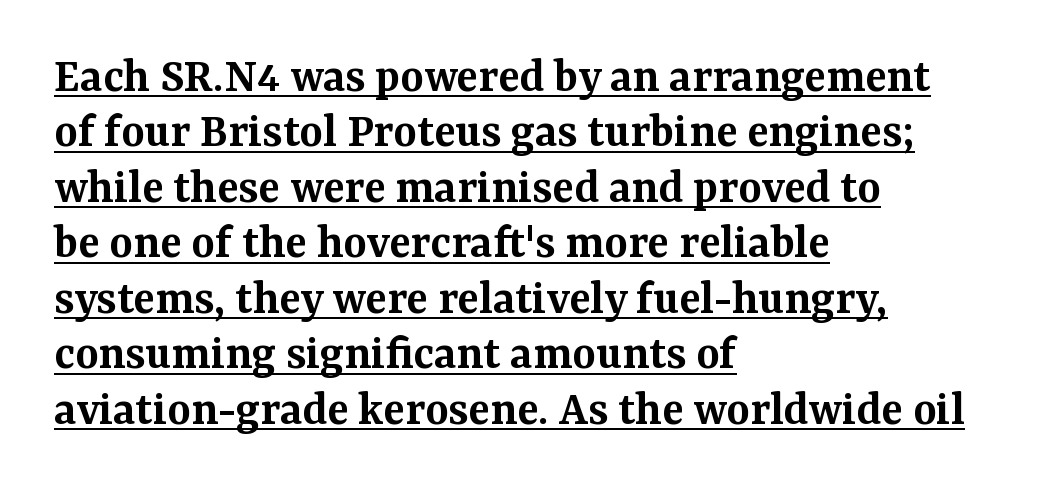
{"serif": "yes", "italic": "no", "bold": "semi", "weight": "semibold", "width": "normal", "stroke_contrast": "medium", "x_height": "medium", "monospaced": "no", "underline": "yes", "align": "left", "line_spacing": "tight", "line_spacing_ratio": 1.11, "letter_spacing": "normal", "letter_spacing_em": 0.0, "glyph_px": 50}
